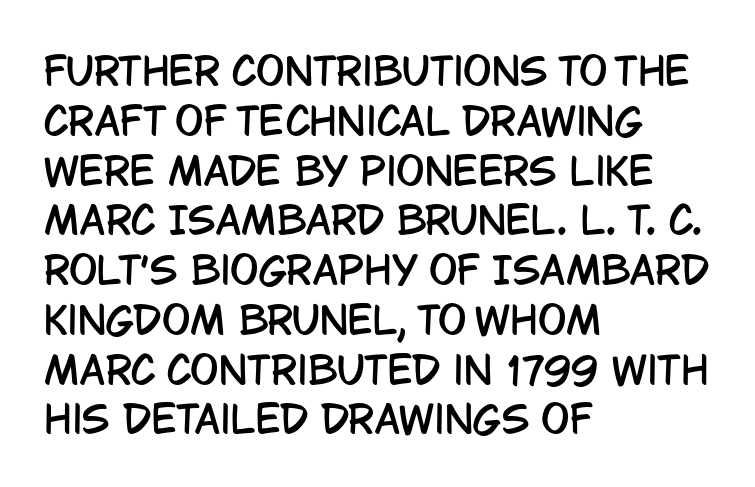
Q: Is the text italic (slanted)? A: No, it is upright.
Q: Is the typeface a serif or a sans-serif typeface? A: Sans-serif.
Q: Is the text underlined? A: No.
Q: How is the paragraph aligned? A: Left-aligned.
Q: Is the spacing between letters normal or unusually wide? A: Normal.
Q: Is the spacing between lines tight, normal or loose? A: Normal.
Q: Width (condensed, normal, or wide)? A: Condensed.
Q: Stroke contrast? A: Low.
Q: x-height? A: Large.
Q: Monospaced? A: No.
